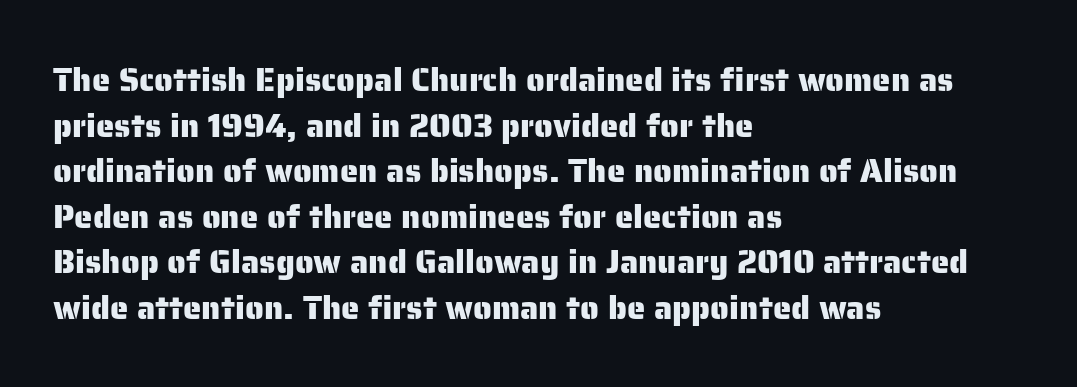
The image shows 33 px sans-serif type, upright; set left-aligned, normal line spacing (1.38x), normal letter spacing, not underlined; low stroke contrast and a medium x-height.
